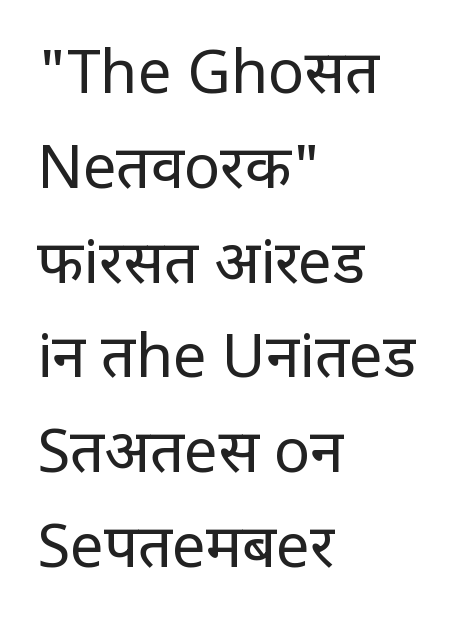
{"serif": "no", "italic": "no", "bold": "no", "weight": "regular", "width": "condensed", "stroke_contrast": "low", "x_height": "large", "monospaced": "no", "underline": "no", "align": "left", "line_spacing": "normal", "line_spacing_ratio": 1.58, "letter_spacing": "normal", "letter_spacing_em": 0.0, "glyph_px": 60}
